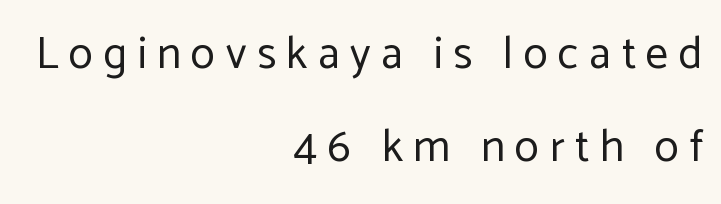
{"serif": "no", "italic": "no", "bold": "no", "weight": "regular", "width": "normal", "stroke_contrast": "low", "x_height": "medium", "monospaced": "no", "underline": "no", "align": "right", "line_spacing": "loose", "line_spacing_ratio": 2.06, "letter_spacing": "wide", "letter_spacing_em": 0.23, "glyph_px": 45}
